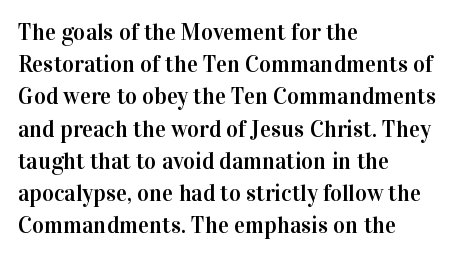
{"italic": "no", "underline": "no", "align": "left", "line_spacing": "normal", "line_spacing_ratio": 1.4, "letter_spacing": "normal", "letter_spacing_em": 0.0, "glyph_px": 23}
